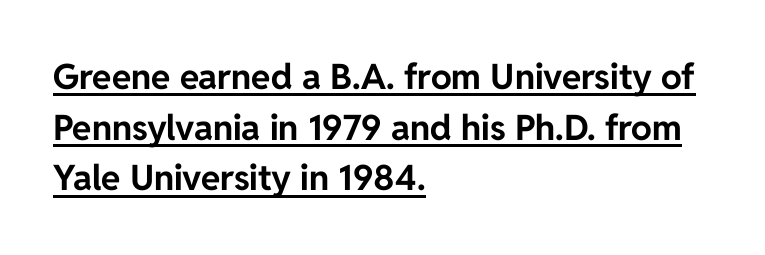
{"serif": "no", "italic": "no", "bold": "yes", "weight": "bold", "width": "normal", "stroke_contrast": "low", "x_height": "medium", "monospaced": "no", "underline": "yes", "align": "left", "line_spacing": "normal", "line_spacing_ratio": 1.45, "letter_spacing": "normal", "letter_spacing_em": 0.0, "glyph_px": 35}
